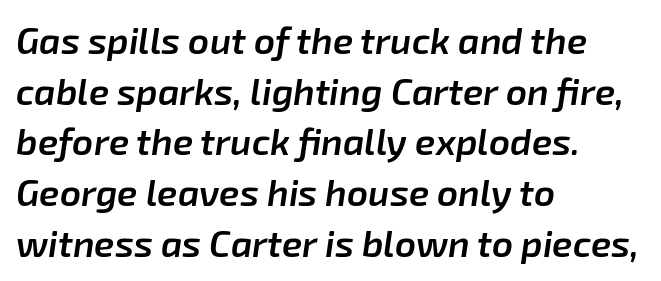
The image shows 37 px semibold type, italic (leaning right); set left-aligned, normal line spacing (1.37x), normal letter spacing, not underlined; low stroke contrast and a medium x-height.
